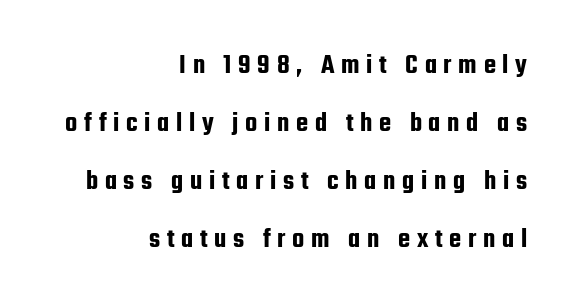
Q: Is the text italic (slanted)? A: No, it is upright.
Q: Is the typeface a serif or a sans-serif typeface? A: Sans-serif.
Q: Is the text underlined? A: No.
Q: How is the paragraph aligned? A: Right-aligned.
Q: Is the spacing between letters normal or unusually wide? A: Unusually wide.
Q: Is the spacing between lines tight, normal or loose? A: Loose.
Q: Width (condensed, normal, or wide)? A: Condensed.
Q: Stroke contrast? A: Low.
Q: x-height? A: Medium.
Q: Monospaced? A: No.
